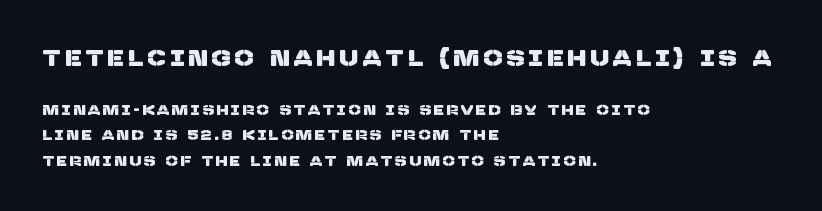
Line beginnings align vertically; line endings do not. Quick note: underline off. Reading top to bottom, the characters get smaller at the block break. Words appear elongated and porous because spacing is wide.
